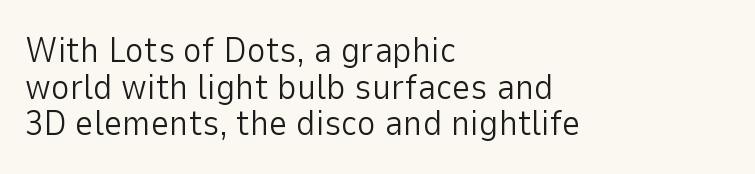
The image shows 36 px light sans-serif type, upright; set left-aligned, tight line spacing (1.02x), normal letter spacing, not underlined; low stroke contrast and a medium x-height.
